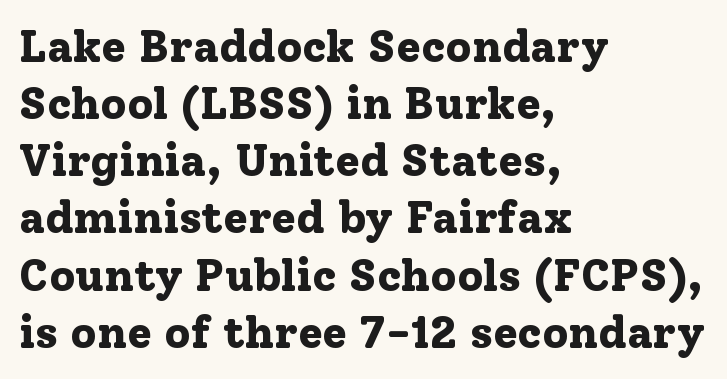
The image shows 45 px bold serif type, upright; set left-aligned, normal line spacing (1.27x), normal letter spacing, not underlined; low stroke contrast and a medium x-height.
